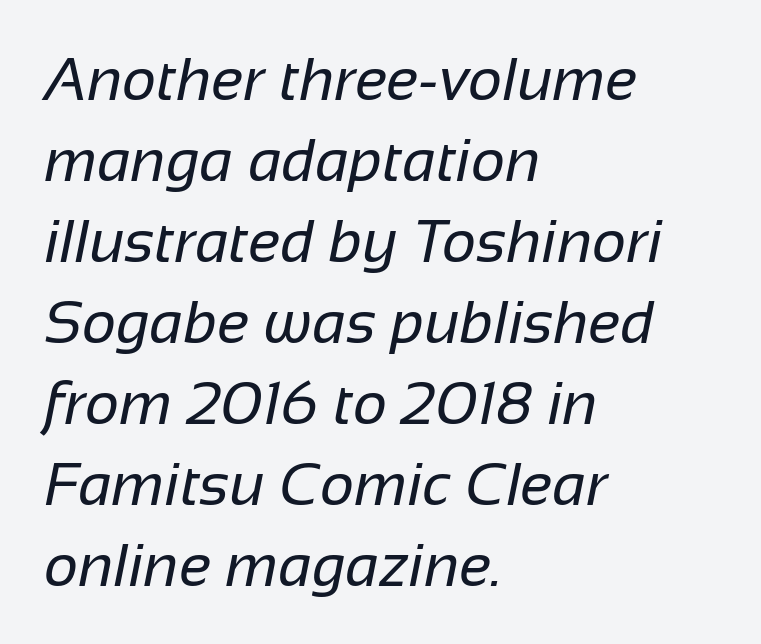
The image shows 60 px regular-weight sans-serif type; set left-aligned, normal line spacing (1.35x), normal letter spacing, not underlined; low stroke contrast and a medium x-height.
